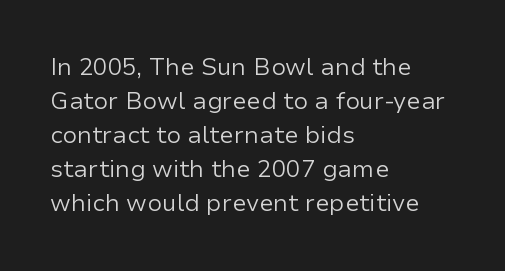
{"italic": "no", "bold": "no", "underline": "no", "align": "left", "line_spacing": "normal", "line_spacing_ratio": 1.42, "letter_spacing": "normal", "letter_spacing_em": 0.0, "glyph_px": 24}
